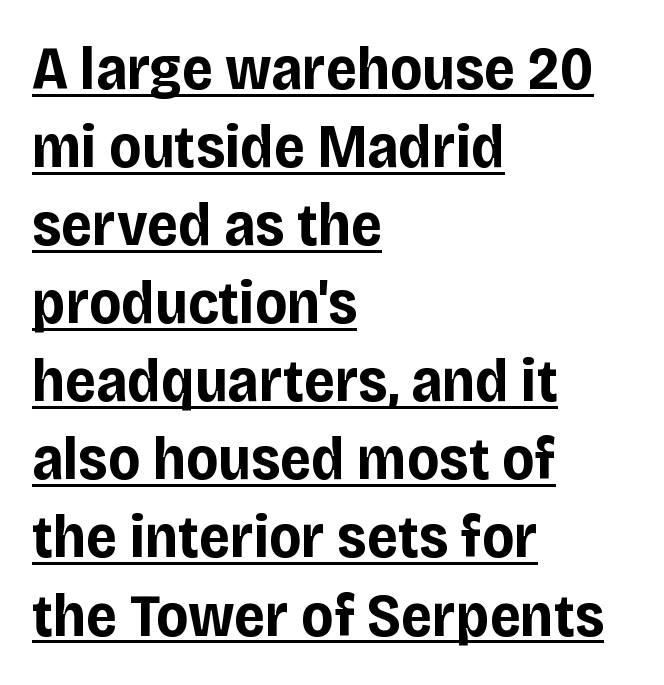
Q: Is the text bold? A: Yes.
Q: Is the text italic (slanted)? A: No, it is upright.
Q: Is the typeface a serif or a sans-serif typeface? A: Sans-serif.
Q: Is the text underlined? A: Yes.
Q: How is the paragraph aligned? A: Left-aligned.
Q: Is the spacing between letters normal or unusually wide? A: Normal.
Q: Is the spacing between lines tight, normal or loose? A: Normal.
Q: Width (condensed, normal, or wide)? A: Normal.
Q: Stroke contrast? A: Low.
Q: x-height? A: Large.
Q: Monospaced? A: No.
